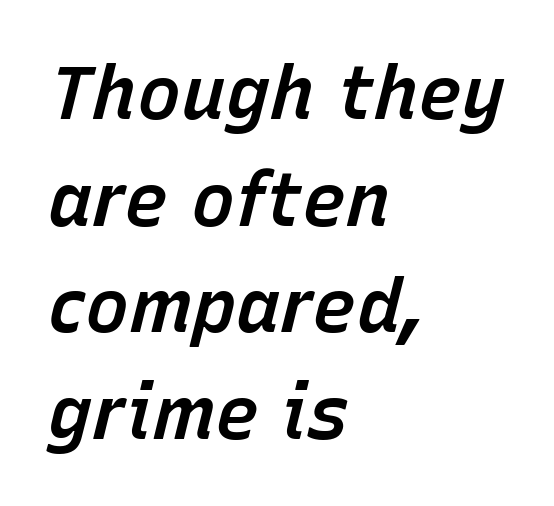
{"italic": "yes", "lean": "right", "slant_degrees": 15, "bold": "semi", "weight": "semibold", "width": "normal", "stroke_contrast": "low", "x_height": "medium", "monospaced": "no", "underline": "no", "align": "left", "line_spacing": "normal", "line_spacing_ratio": 1.44, "letter_spacing": "normal", "letter_spacing_em": 0.0, "glyph_px": 74}
